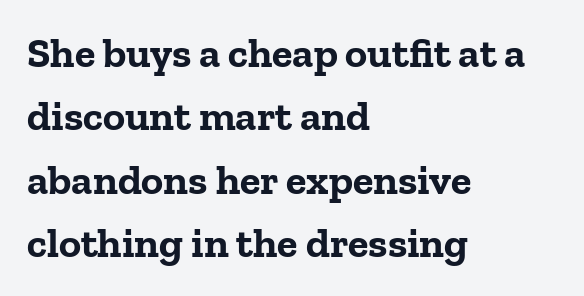
{"serif": "yes", "italic": "no", "bold": "yes", "weight": "bold", "width": "normal", "stroke_contrast": "low", "x_height": "medium", "monospaced": "no", "underline": "no", "align": "left", "line_spacing": "normal", "line_spacing_ratio": 1.51, "letter_spacing": "normal", "letter_spacing_em": 0.0, "glyph_px": 42}
